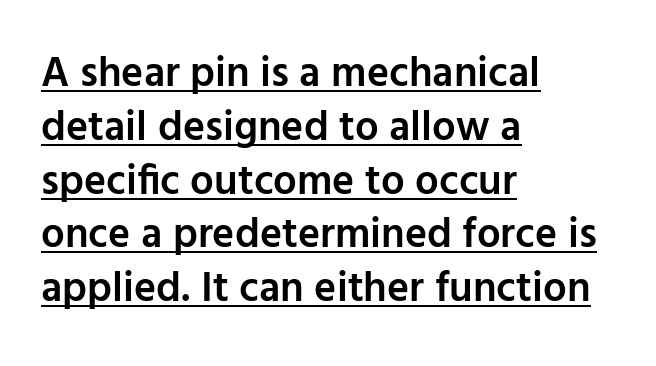
Q: Is the text bold? A: Semi-bold.
Q: Is the text italic (slanted)? A: No, it is upright.
Q: Is the typeface a serif or a sans-serif typeface? A: Sans-serif.
Q: Is the text underlined? A: Yes.
Q: How is the paragraph aligned? A: Left-aligned.
Q: Is the spacing between letters normal or unusually wide? A: Normal.
Q: Is the spacing between lines tight, normal or loose? A: Normal.
Q: Width (condensed, normal, or wide)? A: Normal.
Q: Stroke contrast? A: Low.
Q: x-height? A: Medium.
Q: Monospaced? A: No.
